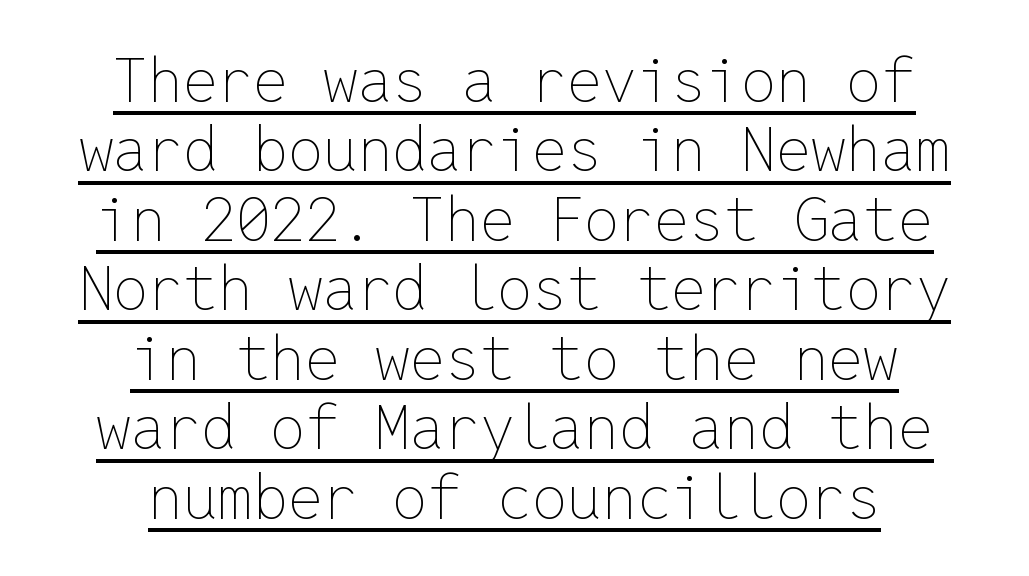
Q: Is the text bold? A: No.
Q: Is the text italic (slanted)? A: No, it is upright.
Q: Is the text underlined? A: Yes.
Q: How is the paragraph aligned? A: Centered.
Q: Is the spacing between letters normal or unusually wide? A: Normal.
Q: Is the spacing between lines tight, normal or loose? A: Tight.
Q: Width (condensed, normal, or wide)? A: Normal.
Q: Stroke contrast? A: Low.
Q: x-height? A: Medium.
Q: Monospaced? A: Yes.
